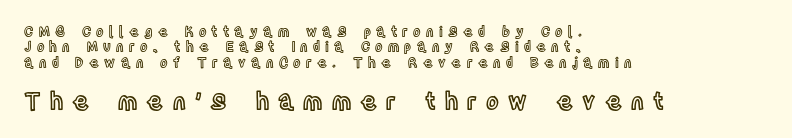
{"italic": "no", "underline": "no", "align": "left", "line_spacing": "tight", "line_spacing_ratio": 1.09, "letter_spacing": "wide", "letter_spacing_em": 0.38, "larger_block": "second", "size_ratio": 1.71, "glyph_px": 24}
